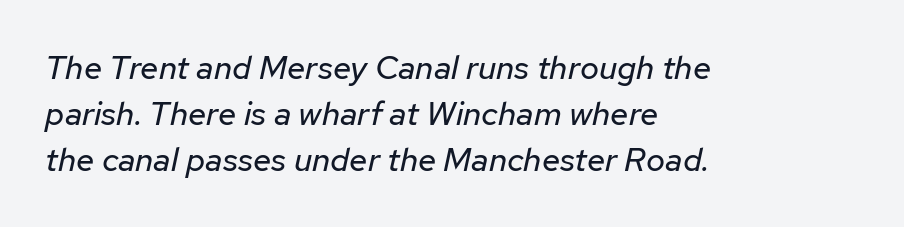
The image shows 33 px regular-weight type, italic (leaning right); set left-aligned, normal line spacing (1.39x), normal letter spacing, not underlined; low stroke contrast and a medium x-height.
